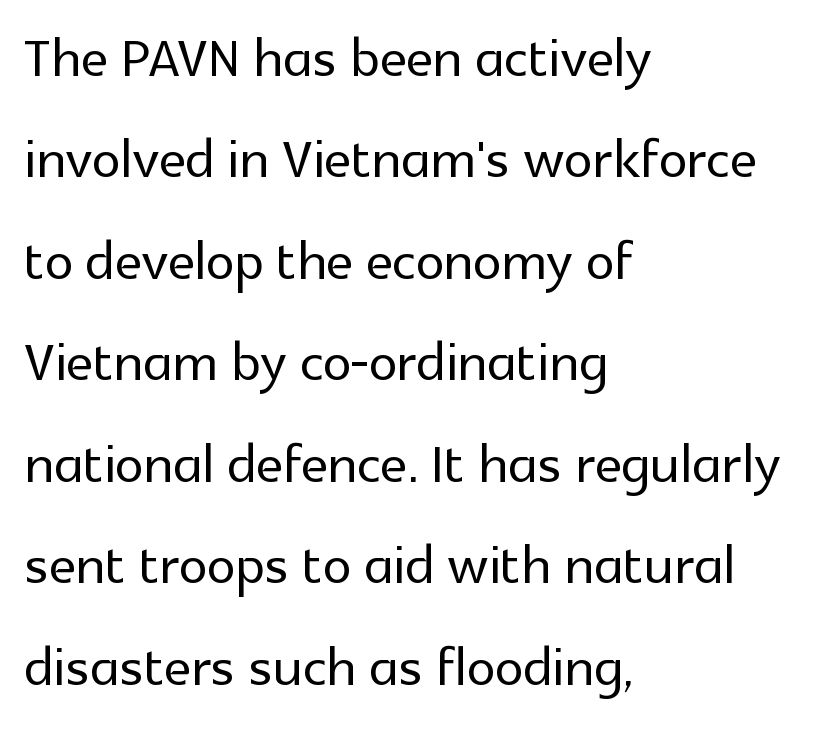
The characters display no serif detailing; their extremities are plain. Notice how the passage keeps a crisp vertical edge on the left only. Regular leading. Nothing unusual about the tracking: characters are spaced as the font intends. The face used here is proportionally spaced, like ordinary book or web type. Is there any slant? The stems are plumb.
